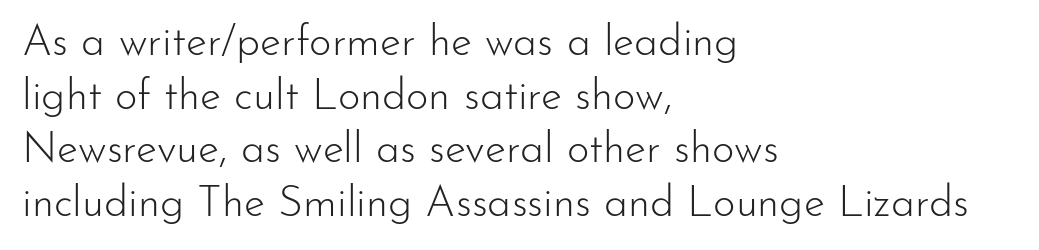
Q: Is the text bold? A: No.
Q: Is the text italic (slanted)? A: No, it is upright.
Q: Is the typeface a serif or a sans-serif typeface? A: Sans-serif.
Q: Is the text underlined? A: No.
Q: How is the paragraph aligned? A: Left-aligned.
Q: Is the spacing between letters normal or unusually wide? A: Normal.
Q: Is the spacing between lines tight, normal or loose? A: Normal.
Q: Width (condensed, normal, or wide)? A: Normal.
Q: Stroke contrast? A: Low.
Q: x-height? A: Small.
Q: Monospaced? A: No.
